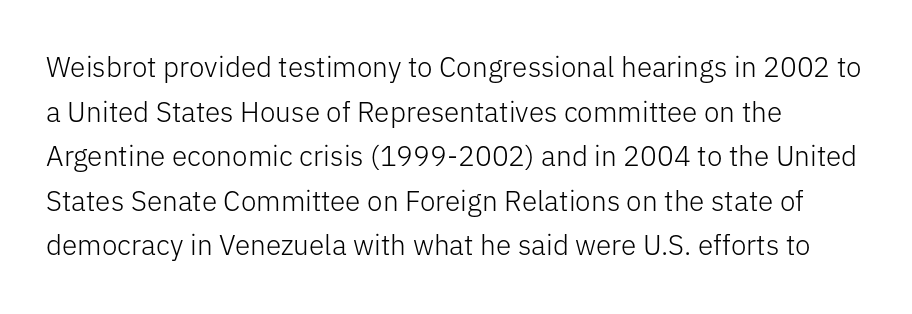
The image shows 28 px light sans-serif type, upright; set left-aligned, normal line spacing (1.59x), normal letter spacing, not underlined; low stroke contrast and a medium x-height.
